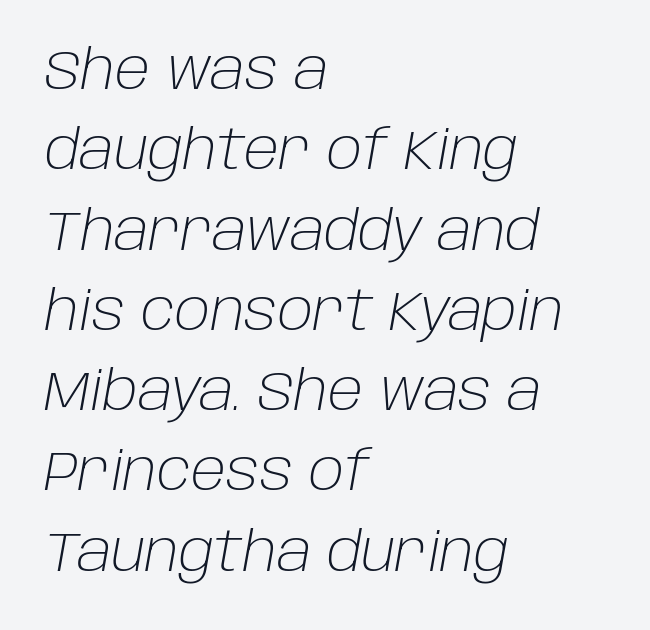
The image shows 55 px light type, italic (leaning right); set left-aligned, normal line spacing (1.46x), normal letter spacing, not underlined; low stroke contrast and a large x-height.
